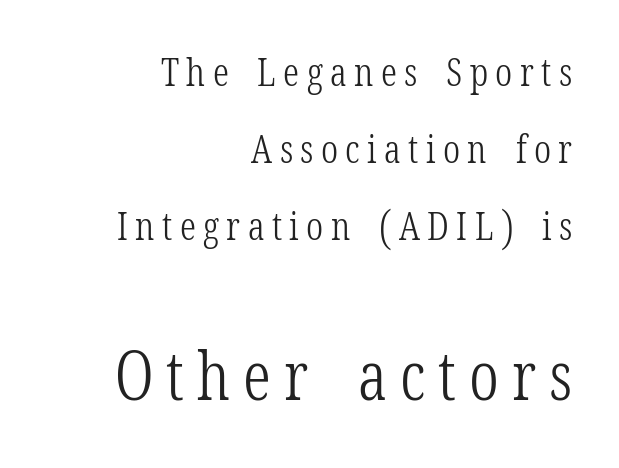
{"serif": "yes", "italic": "no", "bold": "no", "weight": "light", "width": "condensed", "stroke_contrast": "low", "x_height": "medium", "monospaced": "no", "underline": "no", "align": "right", "line_spacing": "loose", "line_spacing_ratio": 1.97, "larger_block": "second", "size_ratio": 1.74, "glyph_px": 68}
